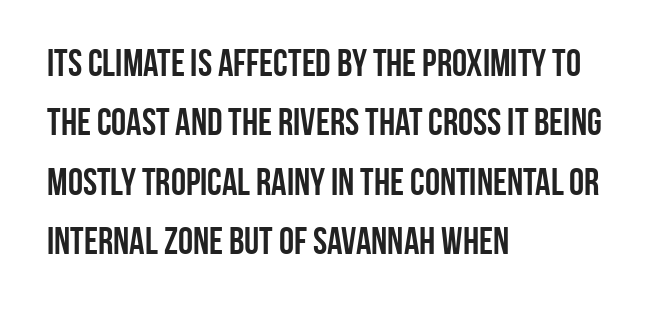
The image shows 38 px semibold, condensed sans-serif type, upright; set left-aligned, normal line spacing (1.56x), normal letter spacing, not underlined; low stroke contrast and a large x-height.
